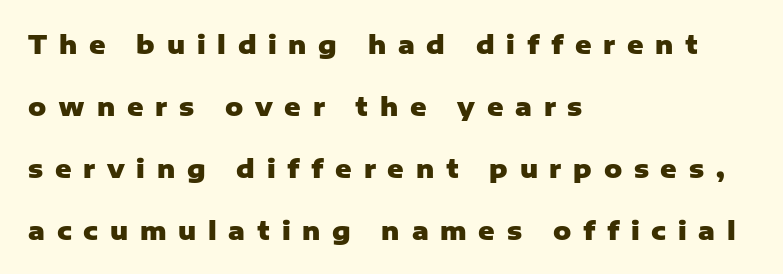
The image shows 25 px bold type, upright; set left-aligned, loose line spacing (2.48x), unusually wide letter spacing (+0.47 em), not underlined.
